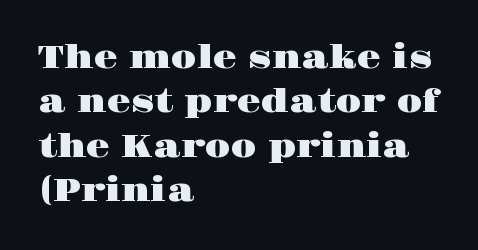
Q: Is the text italic (slanted)? A: No, it is upright.
Q: Is the typeface a serif or a sans-serif typeface? A: Serif.
Q: Is the text underlined? A: No.
Q: How is the paragraph aligned? A: Left-aligned.
Q: Is the spacing between letters normal or unusually wide? A: Normal.
Q: Is the spacing between lines tight, normal or loose? A: Normal.
Q: Width (condensed, normal, or wide)? A: Wide.
Q: Stroke contrast? A: High.
Q: x-height? A: Large.
Q: Monospaced? A: No.
